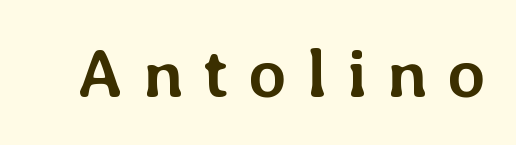
The image shows 69 px semibold type, upright; set unusually wide letter spacing (+0.28 em), not underlined; low stroke contrast and a medium x-height.
